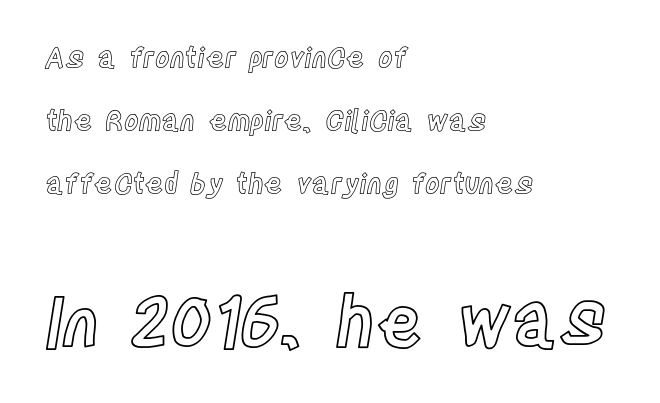
{"width": "condensed", "x_height": "large", "monospaced": "no", "underline": "no", "align": "left", "line_spacing": "loose", "line_spacing_ratio": 2.25, "letter_spacing": "normal", "letter_spacing_em": 0.0, "larger_block": "second", "size_ratio": 2.5, "glyph_px": 70}
